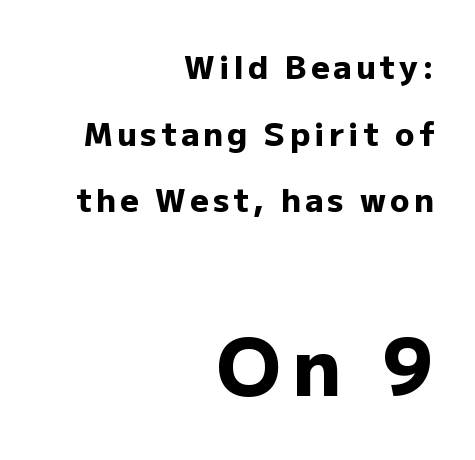
Q: Is the text bold? A: Yes.
Q: Is the text italic (slanted)? A: No, it is upright.
Q: Is the typeface a serif or a sans-serif typeface? A: Sans-serif.
Q: Is the text underlined? A: No.
Q: How is the paragraph aligned? A: Right-aligned.
Q: Is the spacing between lines tight, normal or loose? A: Loose.
Q: Which block of text is set in a larger size, the first (top) or the second (bottom)? A: The second (bottom) one.
Q: Width (condensed, normal, or wide)? A: Normal.
Q: Stroke contrast? A: Low.
Q: x-height? A: Medium.
Q: Monospaced? A: No.
